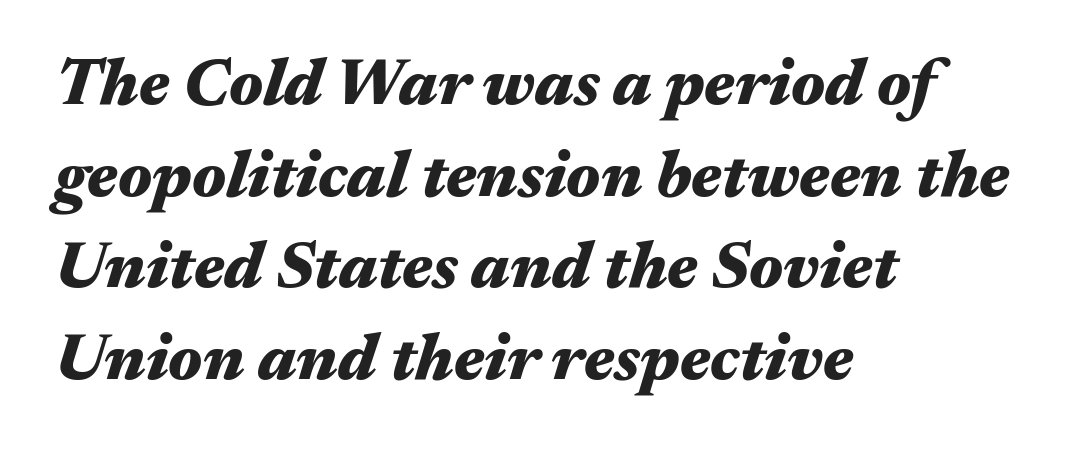
Q: Is the text bold? A: Yes.
Q: Is the text italic (slanted)? A: Yes, it leans right by about 17 degrees.
Q: Is the text underlined? A: No.
Q: How is the paragraph aligned? A: Left-aligned.
Q: Is the spacing between letters normal or unusually wide? A: Normal.
Q: Is the spacing between lines tight, normal or loose? A: Normal.
Q: Width (condensed, normal, or wide)? A: Wide.
Q: Stroke contrast? A: Medium.
Q: x-height? A: Medium.
Q: Monospaced? A: No.
